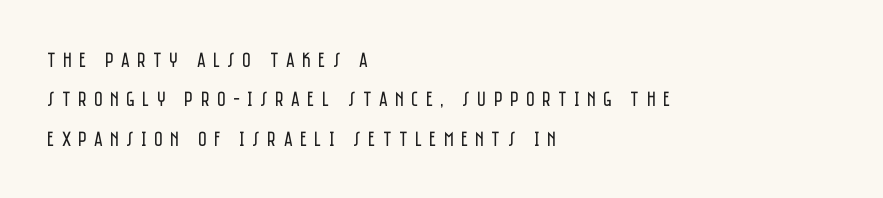
The image shows 21 px text type, upright; set left-aligned, line spacing 1.88x, unusually wide letter spacing (+0.35 em), not underlined.
